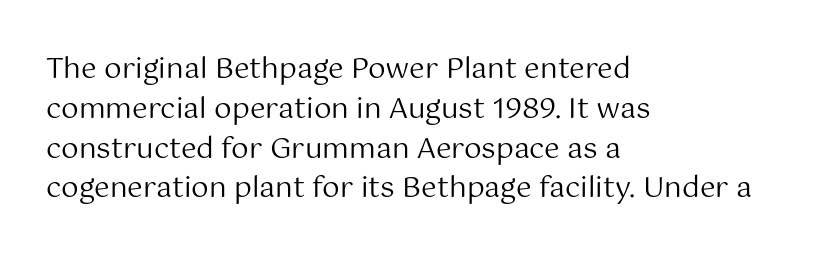
{"serif": "no", "italic": "no", "bold": "no", "weight": "regular", "width": "normal", "stroke_contrast": "medium", "x_height": "medium", "monospaced": "no", "underline": "no", "align": "left", "line_spacing": "normal", "line_spacing_ratio": 1.42, "letter_spacing": "normal", "letter_spacing_em": 0.0, "glyph_px": 28}
